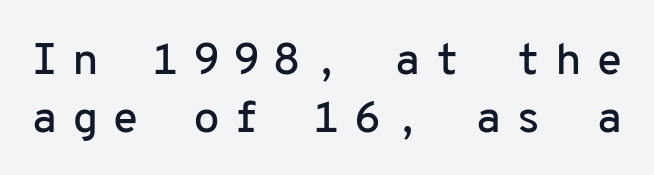
The image shows 44 px sans-serif type, upright, monospaced; set normal line spacing (1.31x), unusually wide letter spacing (+0.3 em), not underlined; low stroke contrast and a medium x-height.
